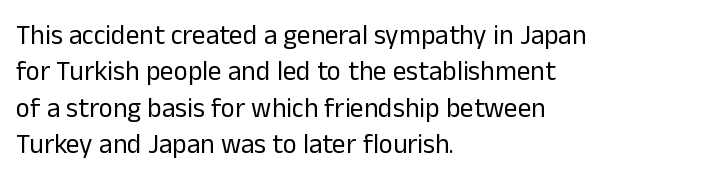
The image shows 27 px text type, upright; set left-aligned, normal line spacing (1.35x), normal letter spacing, not underlined.
